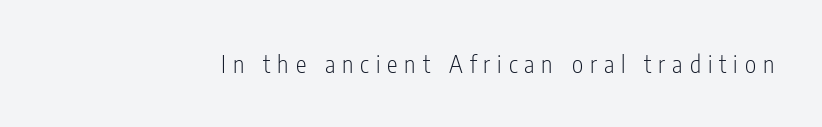
{"italic": "no", "bold": "no", "underline": "no", "letter_spacing": "wide", "letter_spacing_em": 0.29, "glyph_px": 24}
